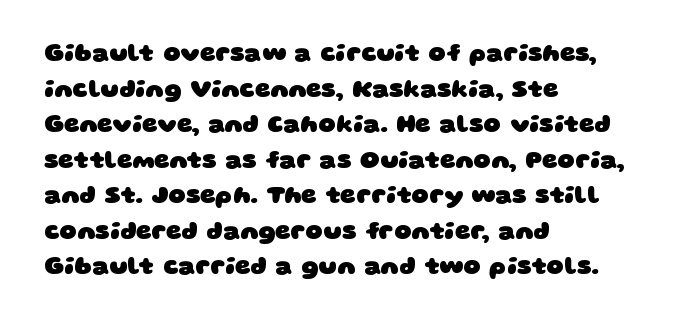
Q: Is the text bold? A: Yes.
Q: Is the text underlined? A: No.
Q: How is the paragraph aligned? A: Left-aligned.
Q: Is the spacing between letters normal or unusually wide? A: Normal.
Q: Is the spacing between lines tight, normal or loose? A: Normal.
